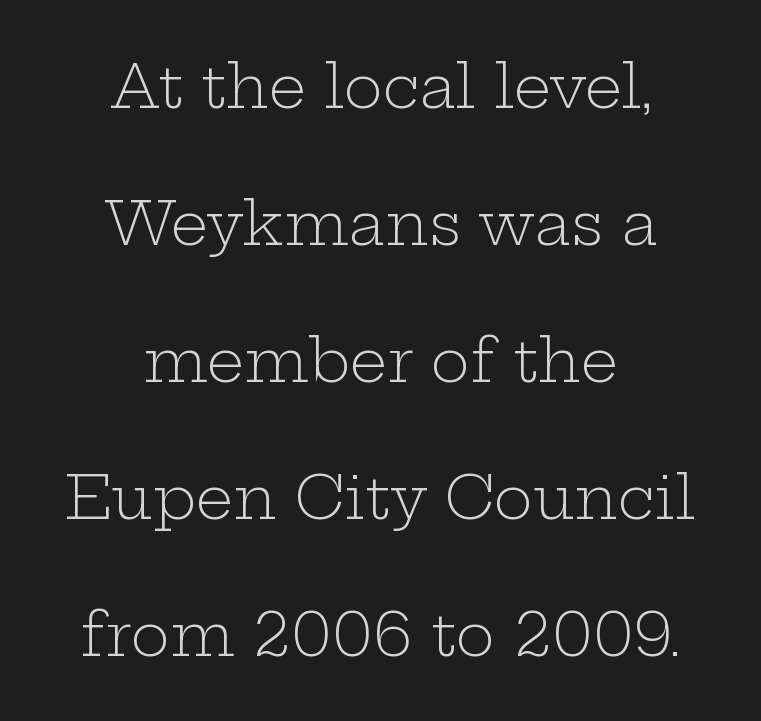
Is this a fixed-width face? No — the glyphs have proportional, varying widths. Only glyphs here, with clear space below each row. Does the lettering tilt? It doesn't — this is upright. Each stroke keeps to a modest, everyday thickness or less. The rendering shows small feet on the letterforms — a serif design. The face used here is rendered with its standard letterfit.
